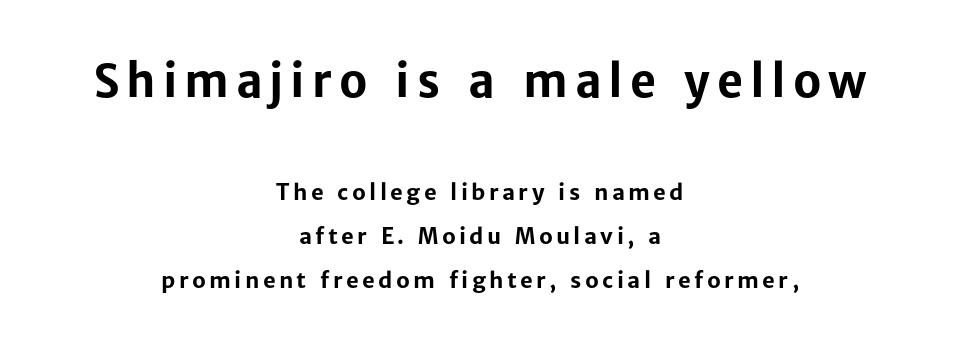
Q: Is the text bold? A: Yes.
Q: Is the text italic (slanted)? A: No, it is upright.
Q: Is the typeface a serif or a sans-serif typeface? A: Sans-serif.
Q: Is the text underlined? A: No.
Q: How is the paragraph aligned? A: Centered.
Q: Is the spacing between lines tight, normal or loose? A: Loose.
Q: Which block of text is set in a larger size, the first (top) or the second (bottom)? A: The first (top) one.
Q: Width (condensed, normal, or wide)? A: Normal.
Q: Stroke contrast? A: Low.
Q: x-height? A: Medium.
Q: Monospaced? A: No.
